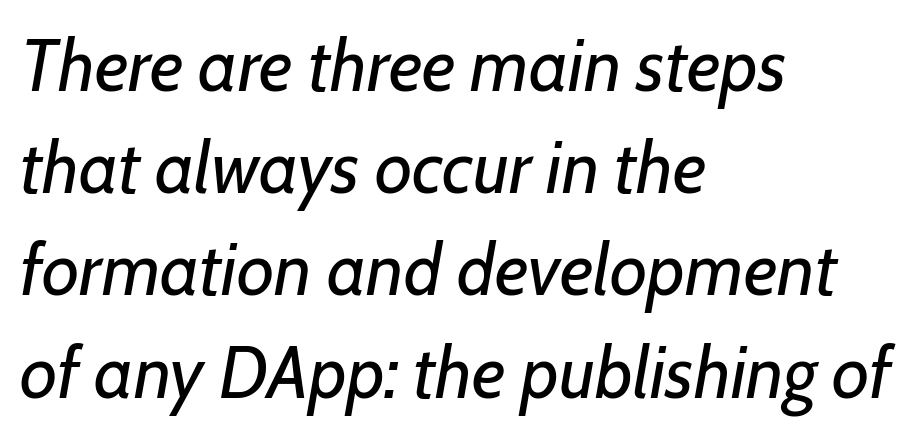
The specimen reads as italic at a glance. The rendering uses natural spacing where letterforms have individual widths. Short and long lines alike share a common starting point at left. Nothing unusual about the tracking: characters are spaced as the font intends. Compared with typical paragraphs, the rows here are spaced about the same.
